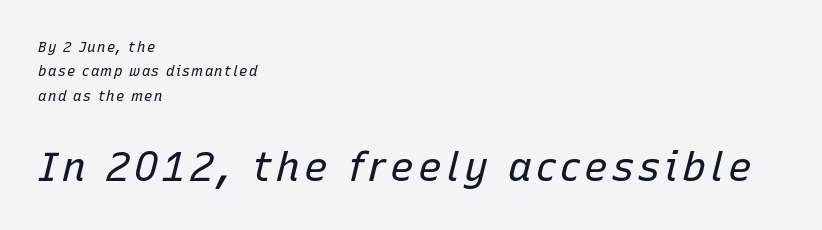
{"italic": "yes", "lean": "right", "slant_degrees": 15, "bold": "no", "weight": "regular", "width": "normal", "stroke_contrast": "low", "x_height": "medium", "monospaced": "no", "underline": "no", "align": "left", "line_spacing_ratio": 1.75, "larger_block": "second", "size_ratio": 2.86, "glyph_px": 40}
